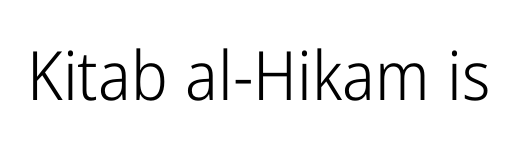
{"serif": "no", "italic": "no", "bold": "no", "weight": "light", "width": "condensed", "stroke_contrast": "low", "x_height": "medium", "monospaced": "no", "underline": "no", "letter_spacing": "normal", "letter_spacing_em": 0.0, "glyph_px": 68}
